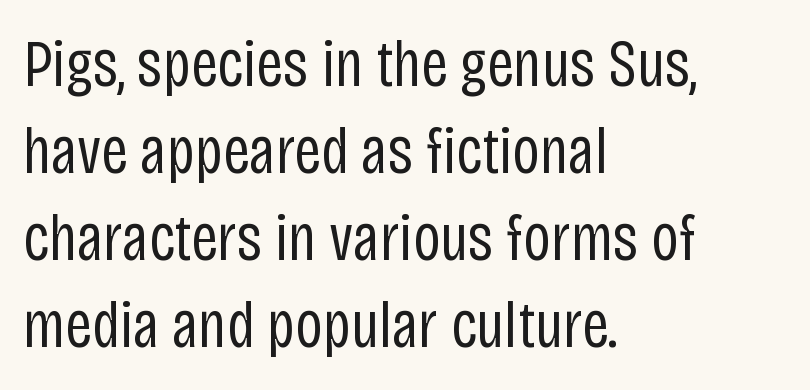
Q: Is the text bold? A: No.
Q: Is the text italic (slanted)? A: No, it is upright.
Q: Is the typeface a serif or a sans-serif typeface? A: Sans-serif.
Q: Is the text underlined? A: No.
Q: How is the paragraph aligned? A: Left-aligned.
Q: Is the spacing between letters normal or unusually wide? A: Normal.
Q: Is the spacing between lines tight, normal or loose? A: Normal.
Q: Width (condensed, normal, or wide)? A: Condensed.
Q: Stroke contrast? A: Low.
Q: x-height? A: Large.
Q: Monospaced? A: No.
